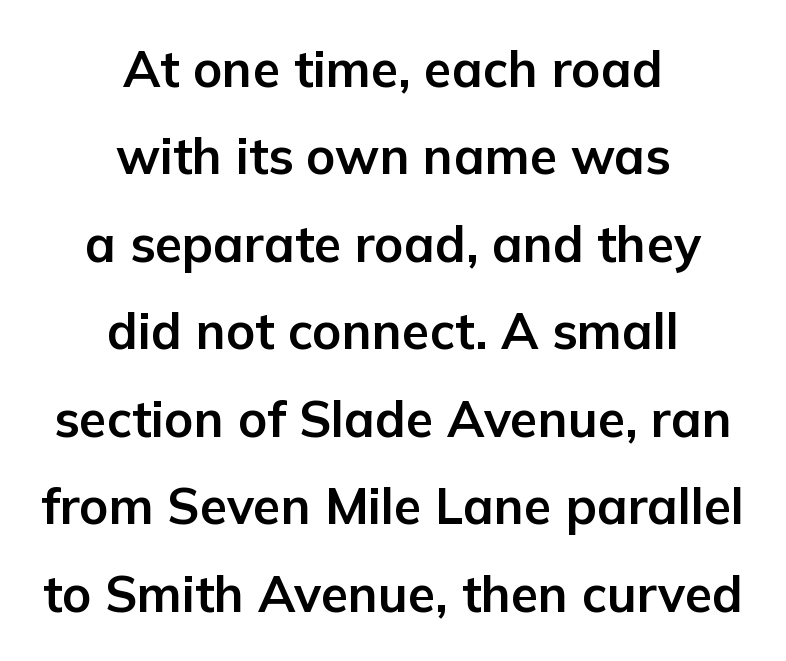
This sample uses an upright cut, with every glyph sitting square on the baseline. The face used here is proportionally spaced, like ordinary book or web type. Words appear dense and cohesive because spacing is normal. The face used here is a sans, in the tradition of grotesques and geometrics. The passage shown is emphatically bold.
